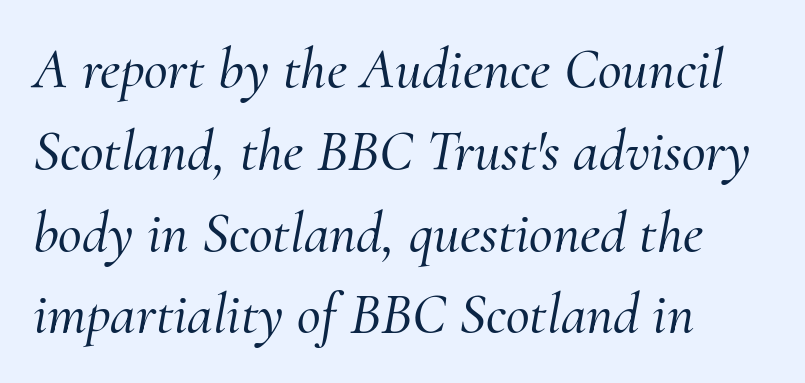
{"serif": "yes", "italic": "yes", "lean": "right", "slant_degrees": 10, "width": "normal", "stroke_contrast": "medium", "x_height": "small", "monospaced": "no", "underline": "no", "align": "left", "line_spacing": "normal", "line_spacing_ratio": 1.41, "letter_spacing": "normal", "letter_spacing_em": 0.0, "glyph_px": 58}
